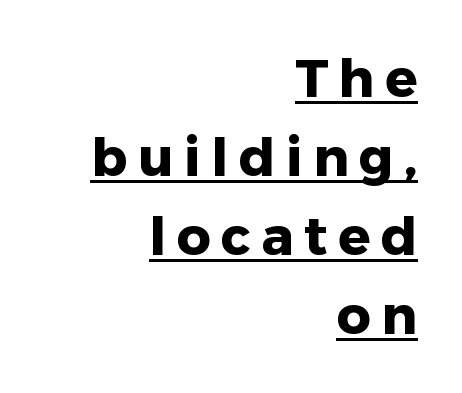
Q: Is the text bold? A: Yes.
Q: Is the text italic (slanted)? A: No, it is upright.
Q: Is the typeface a serif or a sans-serif typeface? A: Sans-serif.
Q: Is the text underlined? A: Yes.
Q: How is the paragraph aligned? A: Right-aligned.
Q: Is the spacing between letters normal or unusually wide? A: Unusually wide.
Q: Is the spacing between lines tight, normal or loose? A: Normal.
Q: Width (condensed, normal, or wide)? A: Normal.
Q: Stroke contrast? A: Low.
Q: x-height? A: Medium.
Q: Monospaced? A: No.
